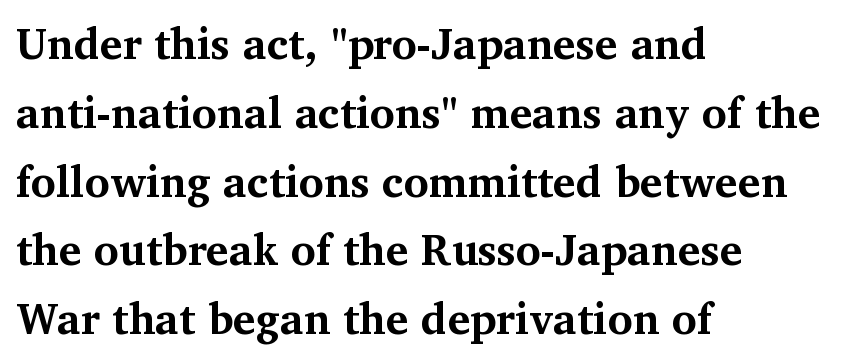
The image shows 43 px bold serif type, upright; set left-aligned, normal line spacing (1.6x), normal letter spacing, not underlined; medium stroke contrast and a medium x-height.
